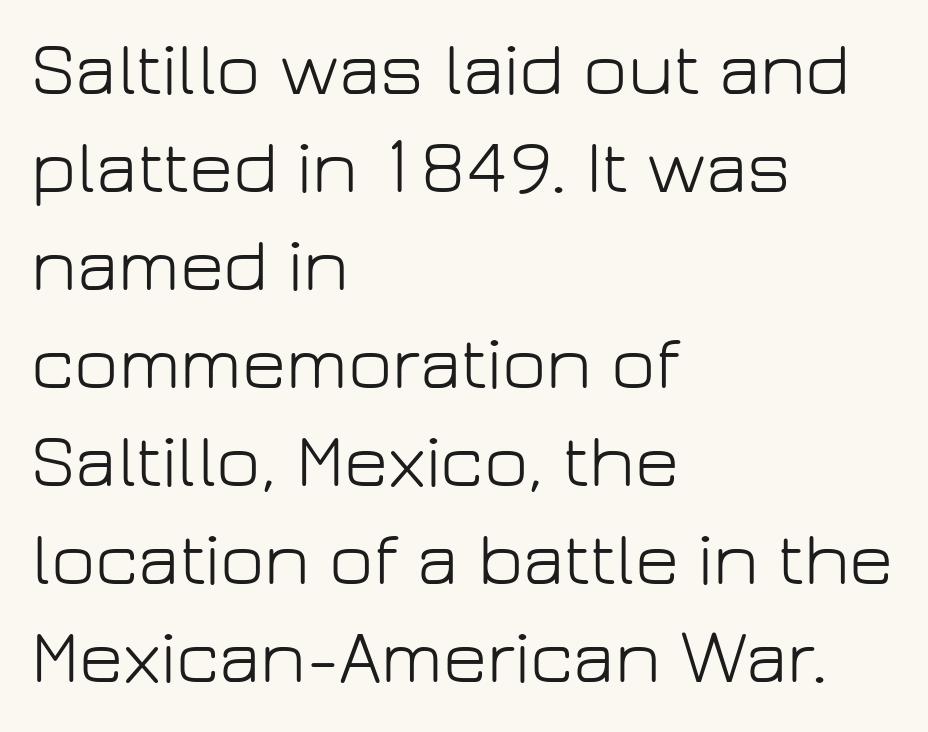
Q: Is the text bold? A: No.
Q: Is the text italic (slanted)? A: No, it is upright.
Q: Is the typeface a serif or a sans-serif typeface? A: Sans-serif.
Q: Is the text underlined? A: No.
Q: How is the paragraph aligned? A: Left-aligned.
Q: Is the spacing between letters normal or unusually wide? A: Normal.
Q: Is the spacing between lines tight, normal or loose? A: Normal.
Q: Width (condensed, normal, or wide)? A: Normal.
Q: Stroke contrast? A: Low.
Q: x-height? A: Medium.
Q: Monospaced? A: No.
